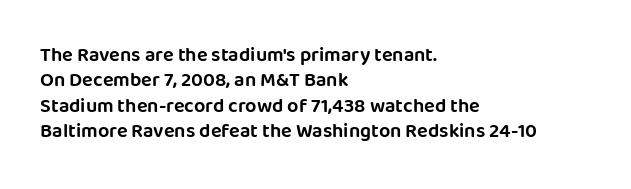
Q: Is the text italic (slanted)? A: No, it is upright.
Q: Is the text underlined? A: No.
Q: How is the paragraph aligned? A: Left-aligned.
Q: Is the spacing between letters normal or unusually wide? A: Normal.
Q: Is the spacing between lines tight, normal or loose? A: Normal.
